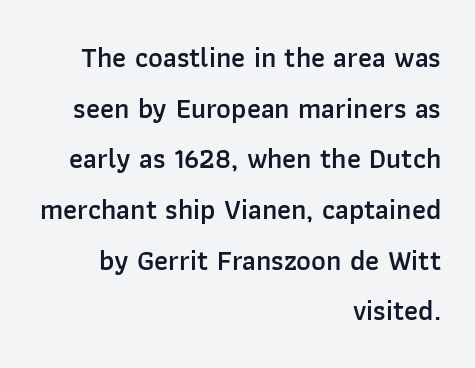
Unmarked baselines from the first word to the last. The typesetter chose a ragged-left arrangement here. You could call the tracking neutral — neither tight nor loose. No italicization has been applied; the sample stays upright.
